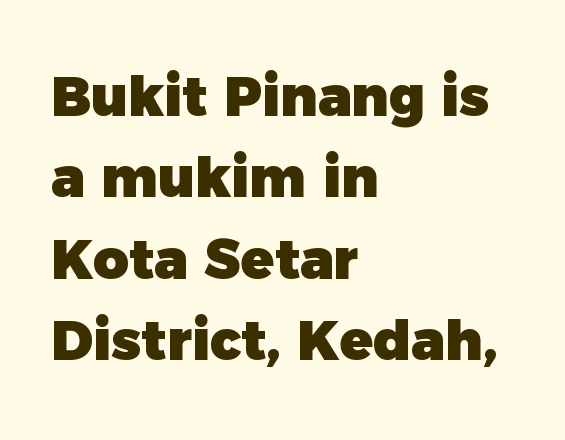
Lines of text with bare space underneath. Horizontal alignment here is leftward, the default for most running prose. The letters sit at their default tracking, neither squeezed nor spread. A typesetter would call this leading conventional body-copy spacing. Weight: bold. This rendering employs a face without finishing strokes, i.e., a sans-serif.
